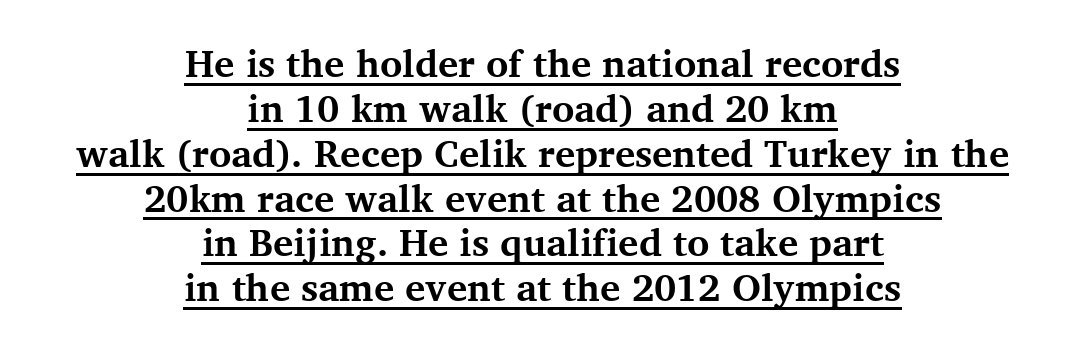
The image shows 38 px bold serif type, upright; set centered, line spacing 1.18x, normal letter spacing, underlined; medium stroke contrast and a medium x-height.
